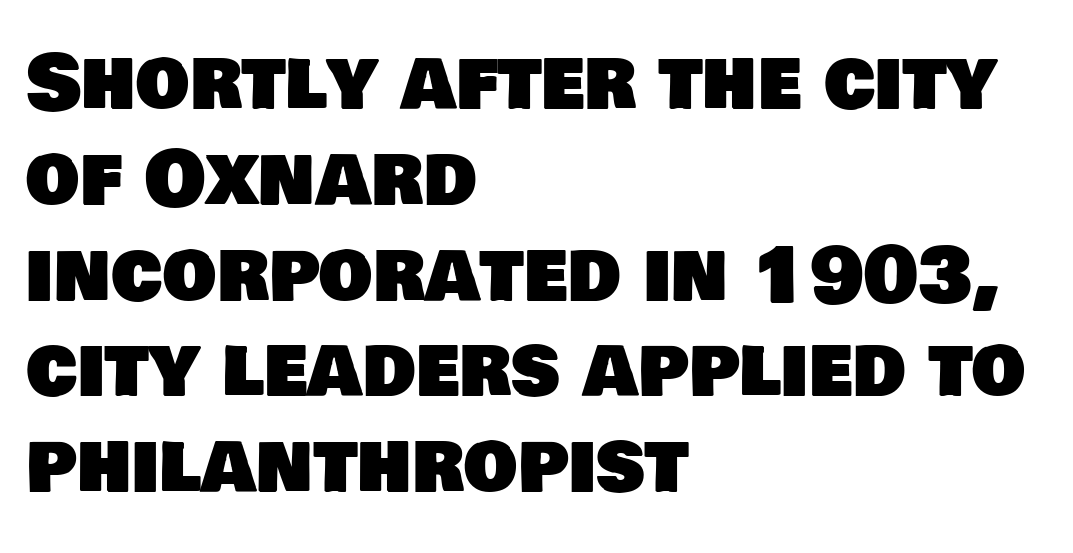
Q: Is the typeface a serif or a sans-serif typeface? A: Sans-serif.
Q: Is the text underlined? A: No.
Q: How is the paragraph aligned? A: Left-aligned.
Q: Is the spacing between letters normal or unusually wide? A: Normal.
Q: Is the spacing between lines tight, normal or loose? A: Normal.
Q: Width (condensed, normal, or wide)? A: Normal.
Q: Stroke contrast? A: Low.
Q: x-height? A: Large.
Q: Monospaced? A: No.
